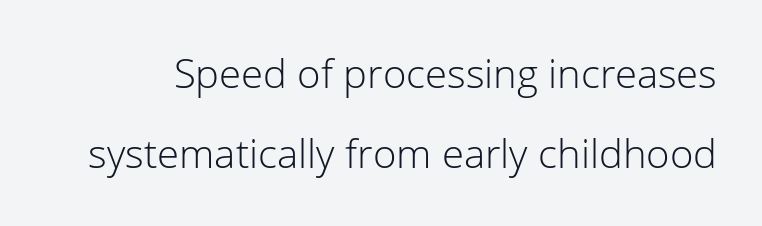
Q: Is the text bold? A: No.
Q: Is the text italic (slanted)? A: No, it is upright.
Q: Is the typeface a serif or a sans-serif typeface? A: Sans-serif.
Q: Is the text underlined? A: No.
Q: Is the spacing between letters normal or unusually wide? A: Normal.
Q: Is the spacing between lines tight, normal or loose? A: Loose.
Q: Width (condensed, normal, or wide)? A: Normal.
Q: Stroke contrast? A: Low.
Q: x-height? A: Medium.
Q: Monospaced? A: No.
